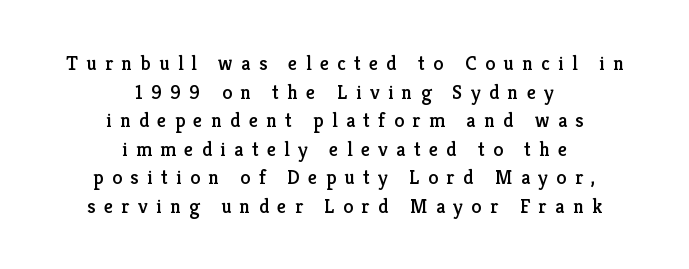
Glyph-to-glyph distance is far greater than everyday printed text. These lines sit exactly where default settings would place them. Both edges are ragged and mirror each other, which tells us the setting is centered. Posture: vertical. Glance below the letters and you will spot only blank space.
